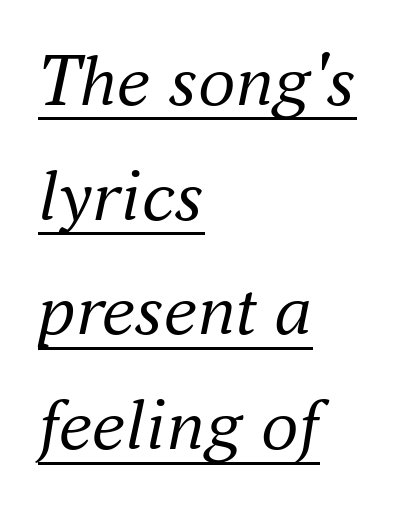
The image shows 75 px regular-weight serif type, italic (leaning right); set left-aligned, normal line spacing (1.53x), normal letter spacing, underlined; medium stroke contrast and a small x-height.
